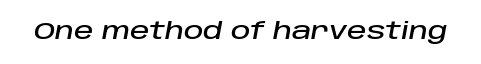
In terms of letterspacing, this is plain default setting. No word sits above an underline. The typography opts for an oblique posture over an upright one.
